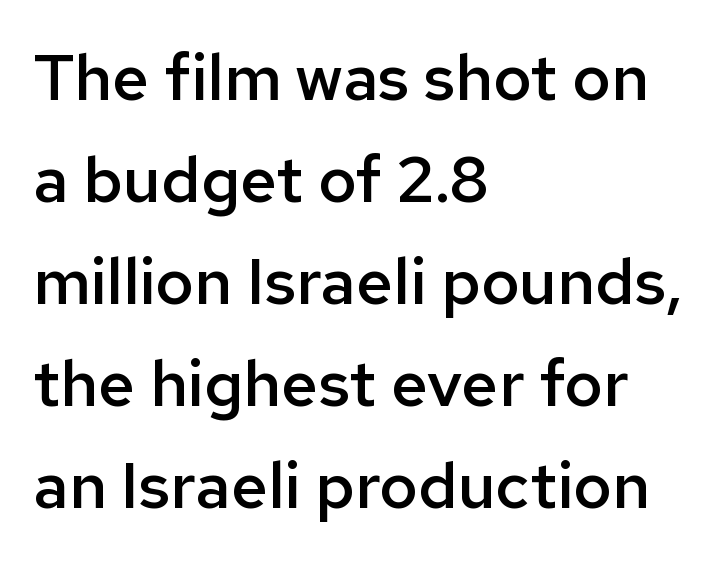
{"serif": "no", "italic": "no", "bold": "semi", "weight": "semibold", "width": "normal", "stroke_contrast": "low", "x_height": "medium", "monospaced": "no", "underline": "no", "align": "left", "line_spacing": "normal", "line_spacing_ratio": 1.57, "letter_spacing": "normal", "letter_spacing_em": 0.0, "glyph_px": 65}
